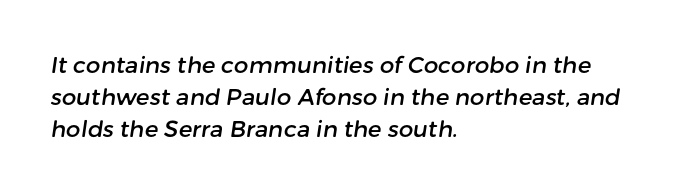
Q: Is the text underlined? A: No.
Q: How is the paragraph aligned? A: Left-aligned.
Q: Is the spacing between letters normal or unusually wide? A: Normal.
Q: Is the spacing between lines tight, normal or loose? A: Normal.
